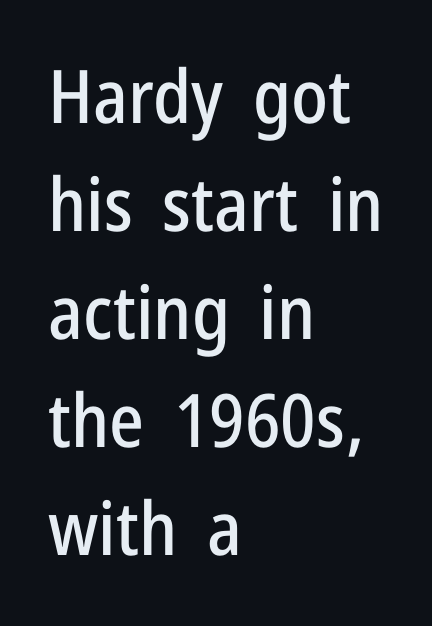
The image shows 74 px condensed sans-serif type, upright; set left-aligned, normal line spacing (1.46x), normal letter spacing, not underlined; low stroke contrast and a medium x-height.
